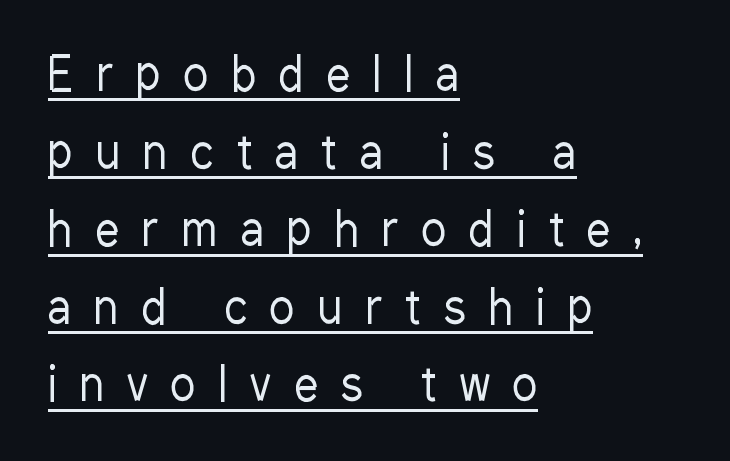
{"serif": "no", "italic": "no", "bold": "no", "weight": "regular", "width": "condensed", "stroke_contrast": "low", "x_height": "medium", "monospaced": "no", "underline": "yes", "align": "left", "line_spacing": "normal", "line_spacing_ratio": 1.65, "letter_spacing": "wide", "letter_spacing_em": 0.5, "glyph_px": 47}
